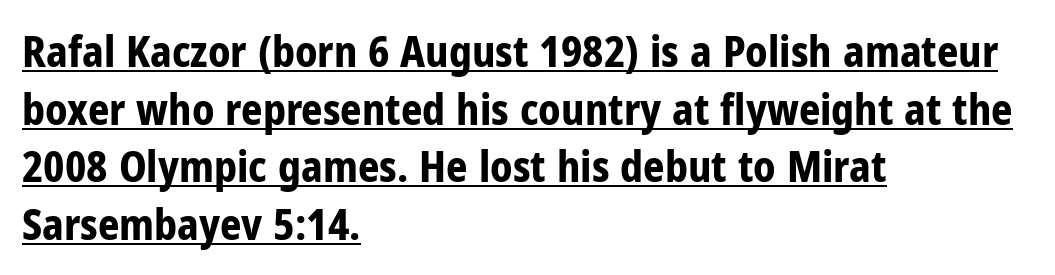
{"serif": "no", "italic": "no", "bold": "yes", "weight": "bold", "width": "condensed", "stroke_contrast": "low", "x_height": "medium", "monospaced": "no", "underline": "yes", "align": "left", "line_spacing": "normal", "line_spacing_ratio": 1.37, "letter_spacing": "normal", "letter_spacing_em": 0.0, "glyph_px": 42}
